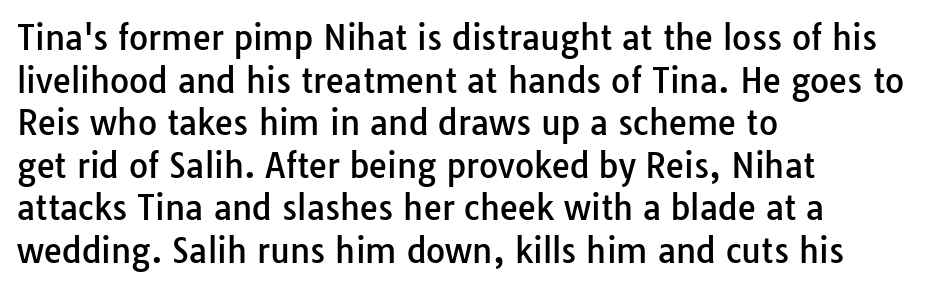
A typesetter would mark this as roman, not italic. Here the glyphs are tracked normally, forming tight word shapes. Each letter's strokes conclude bluntly, with no projecting serifs. The space between consecutive lines is moderate. A student would call this left alignment; a typographer would say flush left, rag right.
